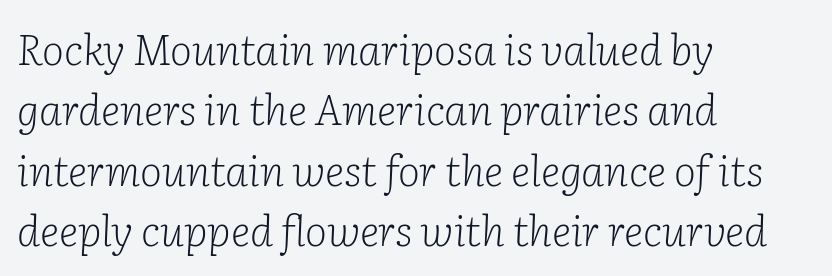
The image shows 42 px light serif type, italic (leaning right); set left-aligned, normal line spacing (1.44x), normal letter spacing, not underlined; low stroke contrast and a medium x-height.
